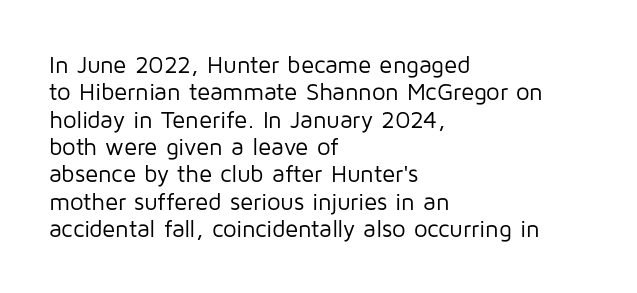
The image shows 24 px text type, upright; set left-aligned, tight line spacing (1.14x), normal letter spacing, not underlined.
